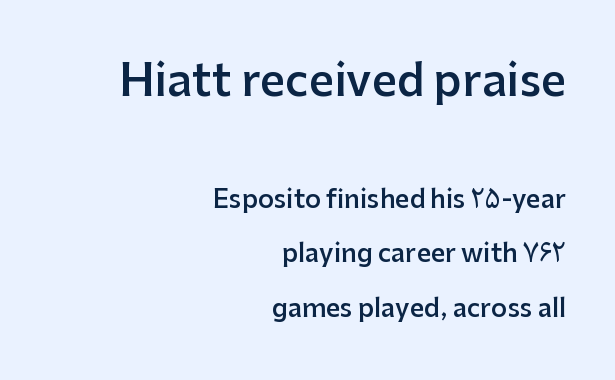
The glyphs in this specimen are sans serif. The specimen omits any rule beneath the text block's lines. Note: larger setting up top, smaller setting below. This block would shrink considerably if given ordinary leading; it's expanded now. What weight is shown? A semibold, between regular and bold.
